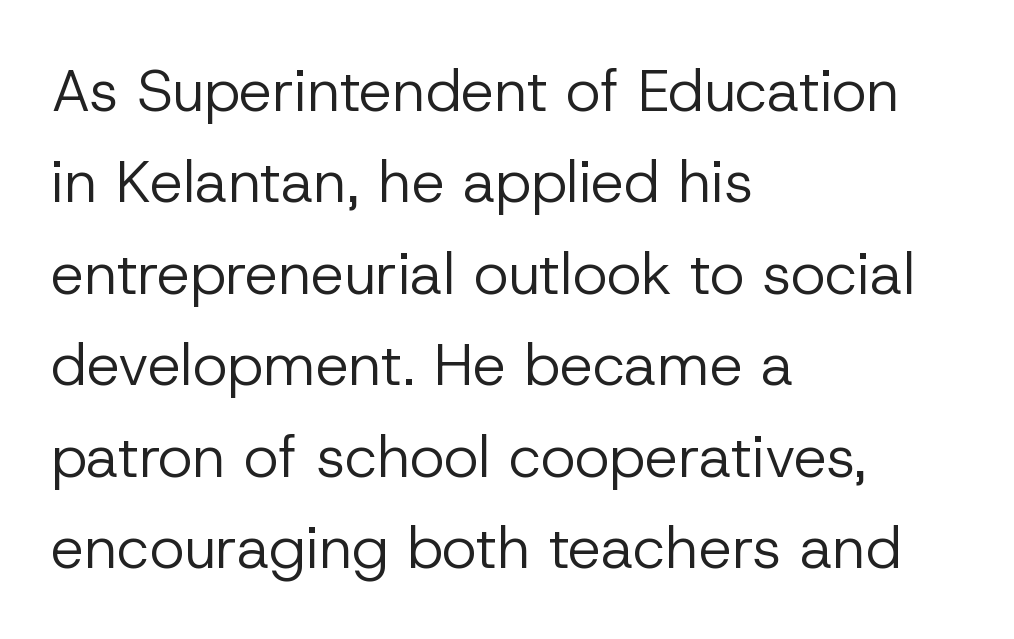
{"serif": "no", "italic": "no", "bold": "no", "weight": "regular", "width": "normal", "stroke_contrast": "low", "x_height": "medium", "monospaced": "no", "underline": "no", "align": "left", "line_spacing": "normal", "line_spacing_ratio": 1.55, "letter_spacing": "normal", "letter_spacing_em": 0.0, "glyph_px": 59}
